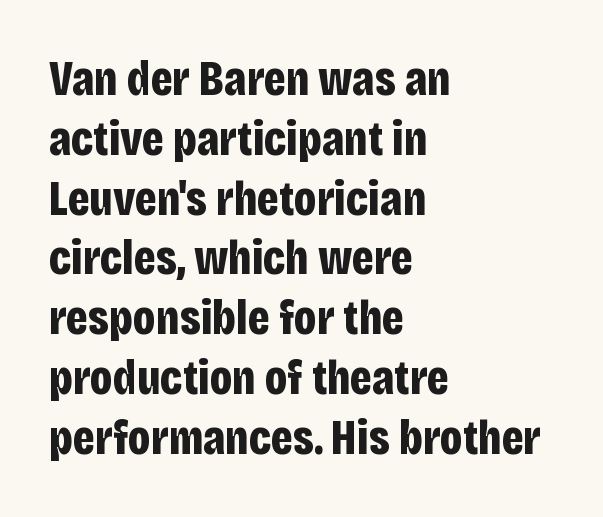
Words appear dense and cohesive because spacing is normal. The face used here is proportionally spaced, like ordinary book or web type. Glance below the letters and you will spot only blank space. On the weight axis this lands at bold, roughly 700. The ragged edge is on the right, which tells us the setting is flush left. Serif or sans? Sans — the stroke terminals are bare.
